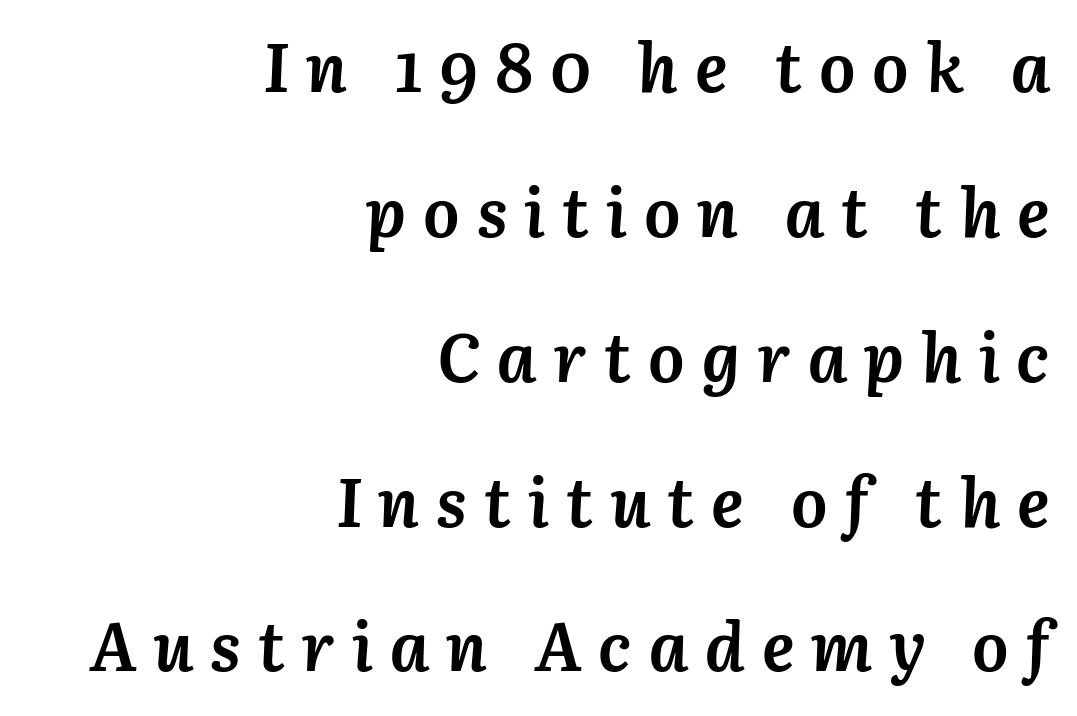
{"italic": "yes", "lean": "right", "slant_degrees": 3, "bold": "yes", "weight": "semibold", "width": "normal", "stroke_contrast": "medium", "x_height": "medium", "monospaced": "no", "underline": "no", "align": "right", "line_spacing": "loose", "line_spacing_ratio": 2.13, "letter_spacing": "wide", "letter_spacing_em": 0.25, "glyph_px": 68}
